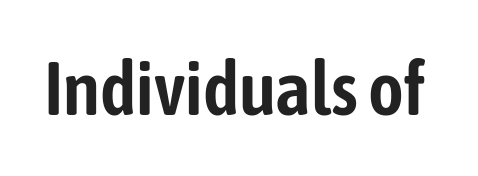
{"serif": "no", "italic": "no", "width": "condensed", "stroke_contrast": "low", "x_height": "medium", "monospaced": "no", "underline": "no", "letter_spacing": "normal", "letter_spacing_em": 0.0, "glyph_px": 76}
